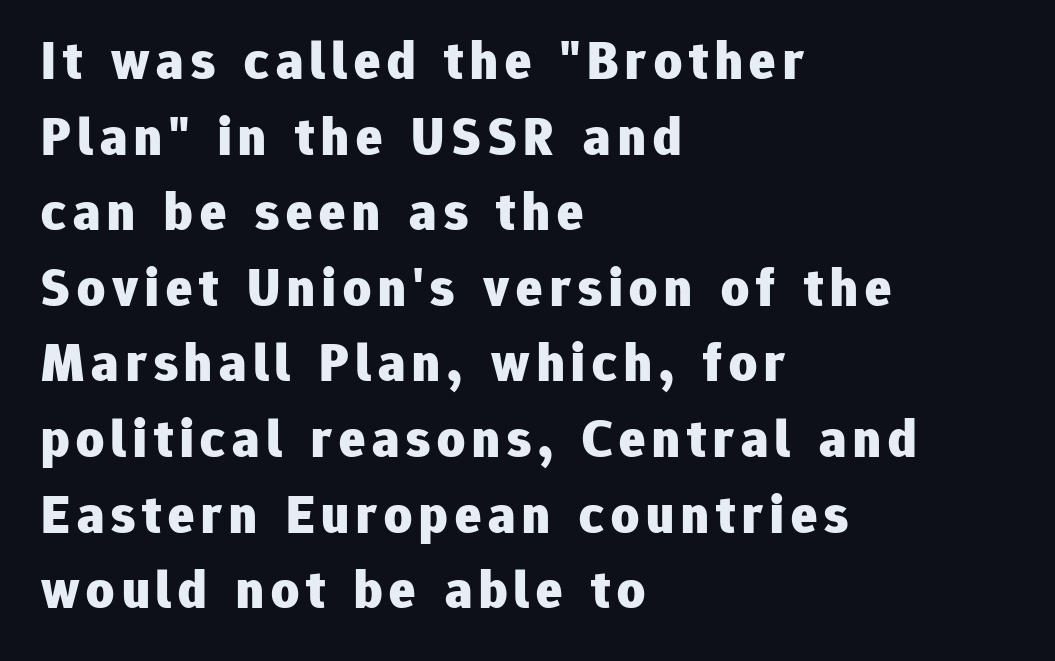
{"serif": "no", "italic": "no", "bold": "yes", "weight": "heavy", "width": "normal", "stroke_contrast": "low", "x_height": "medium", "monospaced": "no", "underline": "no", "align": "left", "line_spacing": "normal", "line_spacing_ratio": 1.4, "glyph_px": 54}
